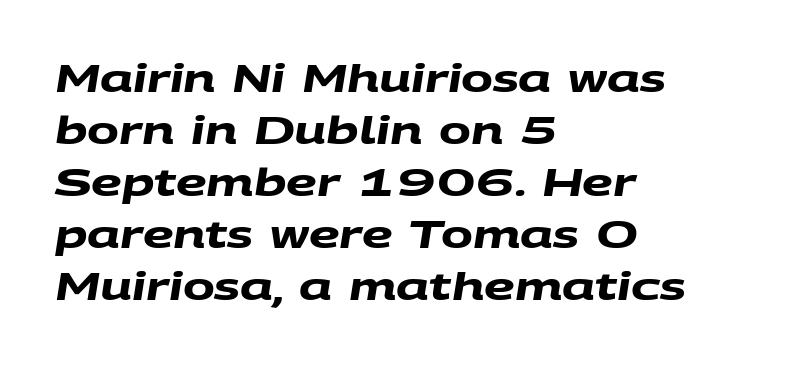
{"serif": "no", "bold": "yes", "weight": "heavy", "width": "wide", "stroke_contrast": "medium", "x_height": "large", "monospaced": "no", "underline": "no", "align": "left", "line_spacing": "normal", "line_spacing_ratio": 1.37, "letter_spacing": "normal", "letter_spacing_em": 0.0, "glyph_px": 38}
